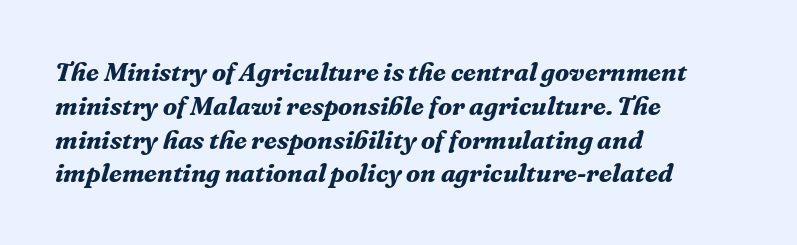
The image shows 26 px bold type, italic (leaning right); set left-aligned, normal line spacing (1.3x), normal letter spacing, not underlined.
